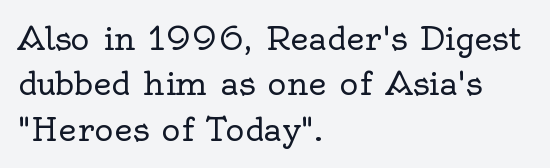
Q: Is the text bold? A: No.
Q: Is the text italic (slanted)? A: No, it is upright.
Q: Is the typeface a serif or a sans-serif typeface? A: Serif.
Q: Is the text underlined? A: No.
Q: How is the paragraph aligned? A: Left-aligned.
Q: Is the spacing between letters normal or unusually wide? A: Normal.
Q: Is the spacing between lines tight, normal or loose? A: Normal.
Q: Width (condensed, normal, or wide)? A: Normal.
Q: x-height? A: Small.
Q: Monospaced? A: No.
